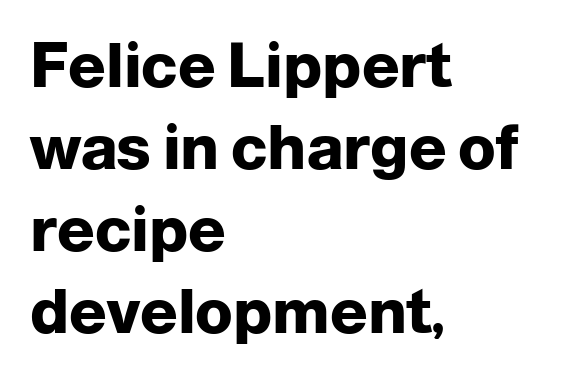
{"serif": "no", "italic": "no", "bold": "yes", "weight": "heavy", "width": "normal", "stroke_contrast": "low", "x_height": "medium", "monospaced": "no", "underline": "no", "align": "left", "line_spacing": "normal", "line_spacing_ratio": 1.32, "letter_spacing": "normal", "letter_spacing_em": 0.0, "glyph_px": 62}
